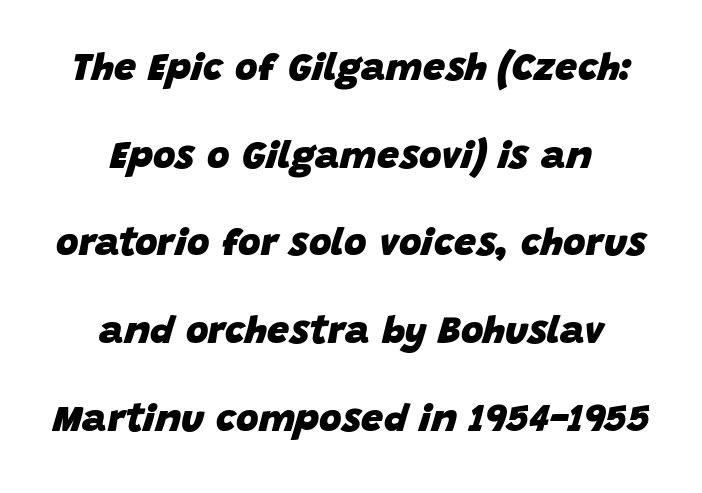
A typesetter would call this proportional, since set widths differ per character. In terms of leading, this rendering errs on the spacious side. This rendering features lettering with no underline. Every character sits at an angle, as italics do. Weight: bold. Compared with typical body copy, the letter spacing here is the same.
